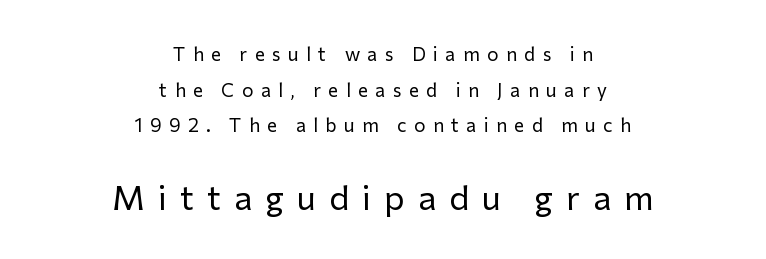
{"serif": "no", "italic": "no", "bold": "no", "weight": "regular", "width": "normal", "stroke_contrast": "low", "x_height": "medium", "monospaced": "no", "underline": "no", "align": "center", "line_spacing_ratio": 1.88, "letter_spacing": "wide", "letter_spacing_em": 0.39, "larger_block": "second", "size_ratio": 1.79, "glyph_px": 34}
